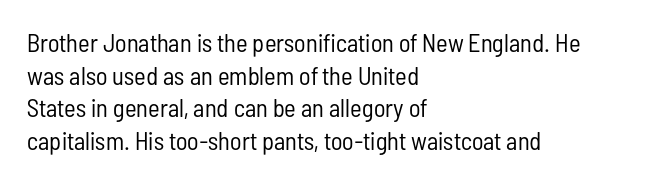
Q: Is the text bold? A: No.
Q: Is the text italic (slanted)? A: No, it is upright.
Q: Is the text underlined? A: No.
Q: How is the paragraph aligned? A: Left-aligned.
Q: Is the spacing between letters normal or unusually wide? A: Normal.
Q: Is the spacing between lines tight, normal or loose? A: Normal.
